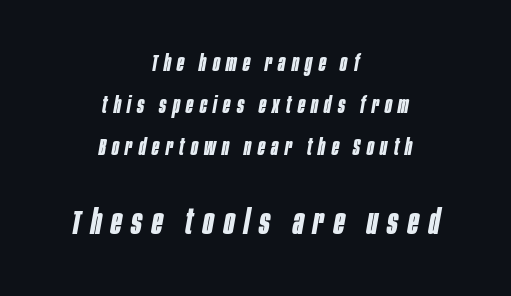
Spacing verdict: proportional, widths tailored to each character. A full-strength bold gives these letters their thick strokes. A centered setting, common on invitations and titles, is used for this passage. The tracking reads as deliberately expanded to a designer's eye.
